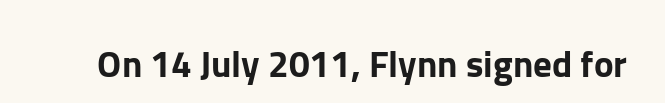
{"serif": "no", "italic": "no", "width": "normal", "stroke_contrast": "low", "x_height": "medium", "monospaced": "no", "underline": "no", "letter_spacing": "normal", "letter_spacing_em": 0.0, "glyph_px": 37}
